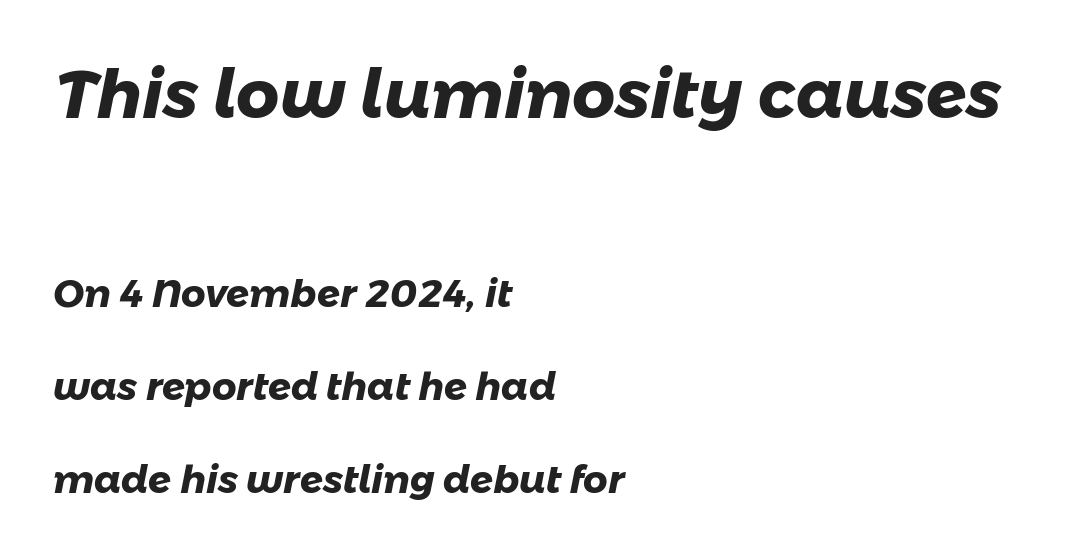
The image shows 67 px heavy sans-serif type; set left-aligned, loose line spacing (2.44x), normal letter spacing, not underlined; the first (top) block is 1.76x larger; low stroke contrast and a medium x-height.
